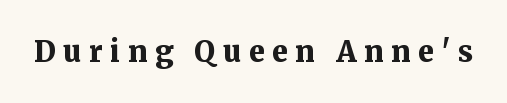
Each word looks stretched out because of the extra space between its letters. Thick stems and heavy bowls — unmistakably bold. A roman cut, with each character standing at attention. Regarding serifs, this sample has them. Words float on clear page, feet unadorned.
